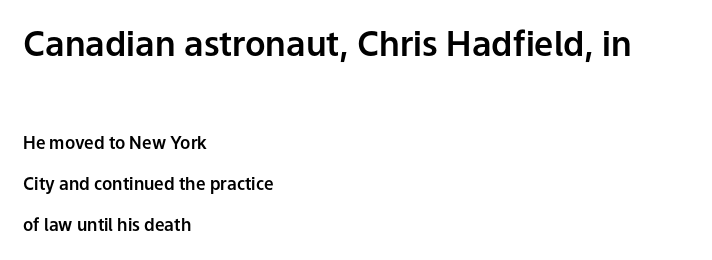
The image shows 34 px sans-serif type, upright; set left-aligned, loose line spacing (2.41x), normal letter spacing, not underlined; the first (top) block is 2.0x larger; low stroke contrast and a medium x-height.
